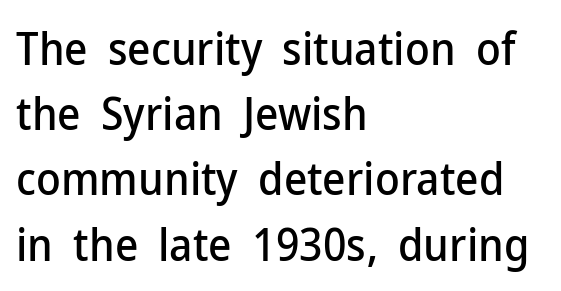
Q: Is the text italic (slanted)? A: No, it is upright.
Q: Is the typeface a serif or a sans-serif typeface? A: Sans-serif.
Q: Is the text underlined? A: No.
Q: How is the paragraph aligned? A: Left-aligned.
Q: Is the spacing between letters normal or unusually wide? A: Normal.
Q: Is the spacing between lines tight, normal or loose? A: Normal.
Q: Width (condensed, normal, or wide)? A: Normal.
Q: Stroke contrast? A: Low.
Q: x-height? A: Medium.
Q: Monospaced? A: No.
